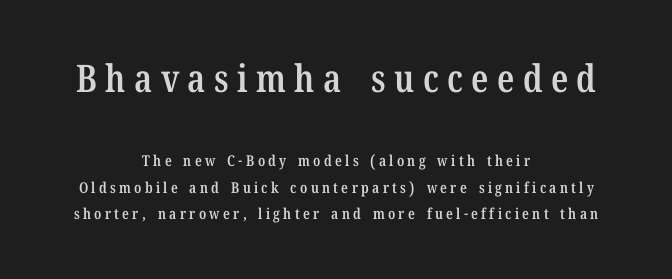
Q: Is the text bold? A: Semi-bold.
Q: Is the text italic (slanted)? A: No, it is upright.
Q: Is the typeface a serif or a sans-serif typeface? A: Serif.
Q: Is the text underlined? A: No.
Q: How is the paragraph aligned? A: Centered.
Q: Is the spacing between letters normal or unusually wide? A: Unusually wide.
Q: Which block of text is set in a larger size, the first (top) or the second (bottom)? A: The first (top) one.
Q: Width (condensed, normal, or wide)? A: Condensed.
Q: Stroke contrast? A: Low.
Q: x-height? A: Medium.
Q: Monospaced? A: No.
